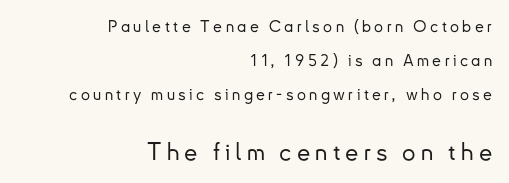
What's the leading like? Stretched, with rows far apart. This sample is right-justified, so line beginnings fall wherever the words allow. Type without underlining. Is the letter spacing exaggerated? Yes — the characters are pushed far apart. The face used here appears at its bigger size in the lower chunk.
